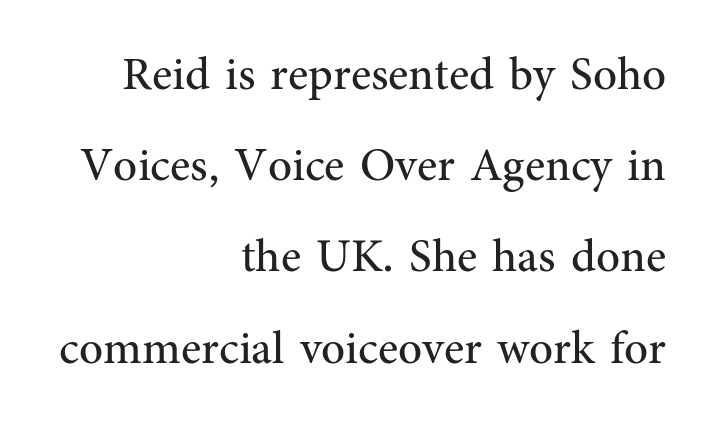
Q: Is the text bold? A: No.
Q: Is the text italic (slanted)? A: No, it is upright.
Q: Is the typeface a serif or a sans-serif typeface? A: Serif.
Q: Is the text underlined? A: No.
Q: How is the paragraph aligned? A: Right-aligned.
Q: Is the spacing between letters normal or unusually wide? A: Normal.
Q: Is the spacing between lines tight, normal or loose? A: Loose.
Q: Width (condensed, normal, or wide)? A: Normal.
Q: Stroke contrast? A: Medium.
Q: x-height? A: Medium.
Q: Monospaced? A: No.
